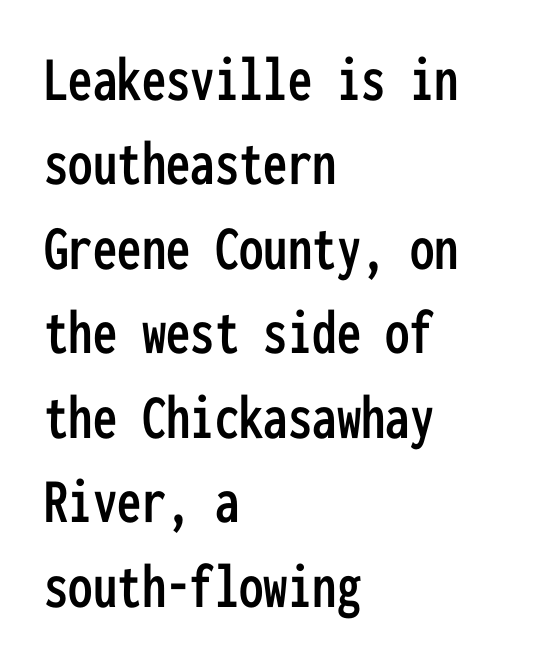
Anything drawn beneath the words? Only blank space. The setting favours the left margin, as ordinary paragraphs usually do. The specimen reads as upright at a glance. Spacing between characters is what you'd get straight out of the box.
